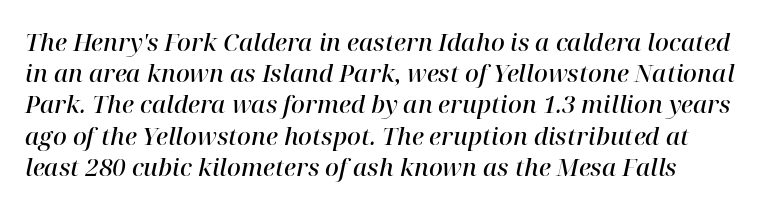
Typographic density is moderately raised because the face is semibold. Nobody touched the tracking dial on this one. Clear beneath every line of the passage. In terms of leading, this rendering sits right in the middle. It's the slanting kind of type.
